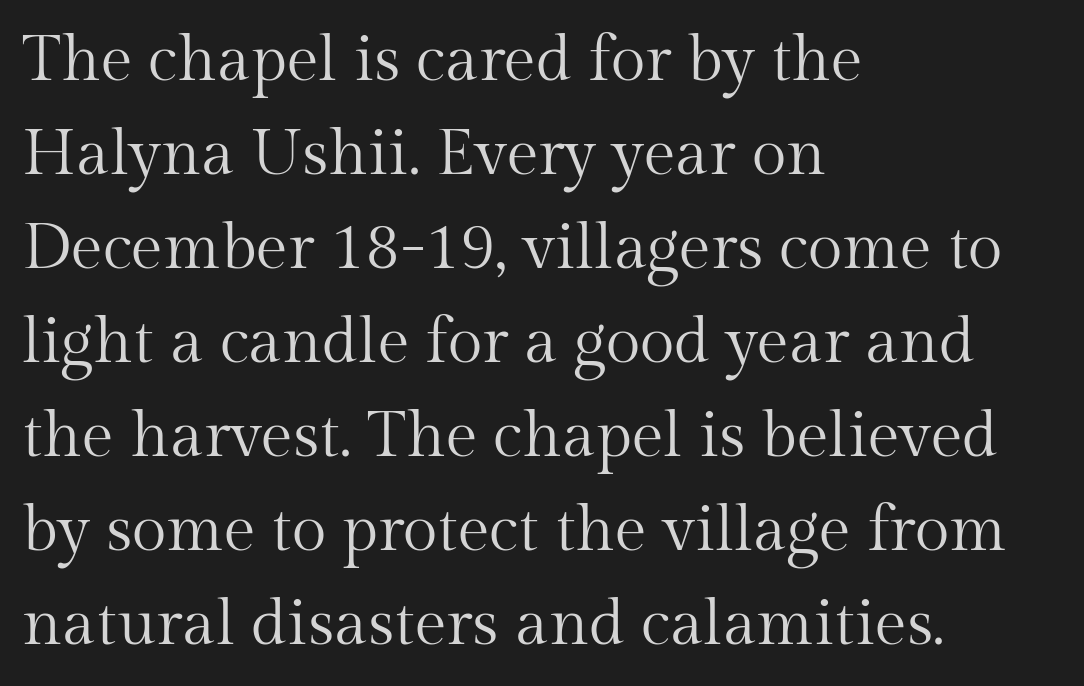
The image shows 64 px regular-weight serif type, upright; set left-aligned, normal line spacing (1.47x), normal letter spacing, not underlined; medium stroke contrast and a medium x-height.
